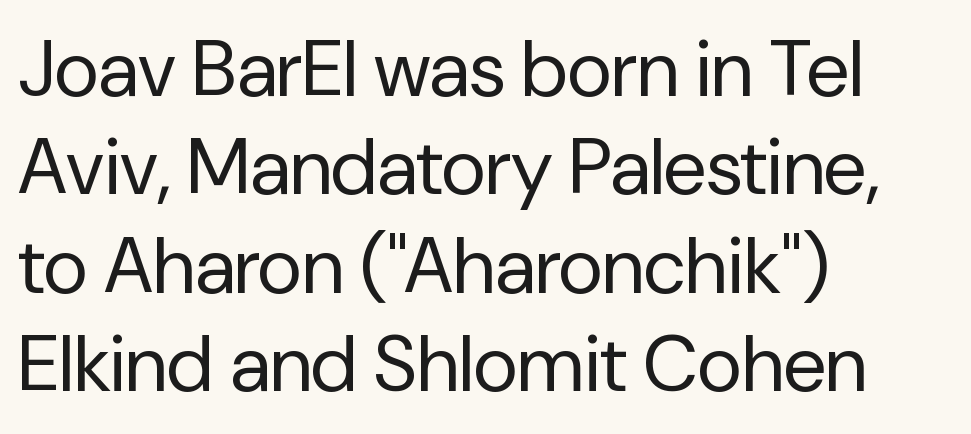
Q: Is the text bold? A: No.
Q: Is the text italic (slanted)? A: No, it is upright.
Q: Is the typeface a serif or a sans-serif typeface? A: Sans-serif.
Q: Is the text underlined? A: No.
Q: How is the paragraph aligned? A: Left-aligned.
Q: Is the spacing between letters normal or unusually wide? A: Normal.
Q: Is the spacing between lines tight, normal or loose? A: Normal.
Q: Width (condensed, normal, or wide)? A: Normal.
Q: Stroke contrast? A: Low.
Q: x-height? A: Medium.
Q: Monospaced? A: No.
